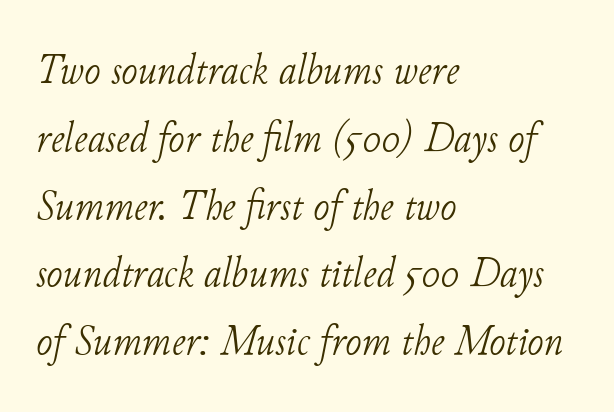
{"serif": "yes", "italic": "yes", "lean": "right", "slant_degrees": 11, "bold": "no", "weight": "light", "width": "normal", "stroke_contrast": "low", "x_height": "small", "monospaced": "no", "underline": "no", "align": "left", "line_spacing": "normal", "line_spacing_ratio": 1.54, "letter_spacing": "normal", "letter_spacing_em": 0.0, "glyph_px": 44}
